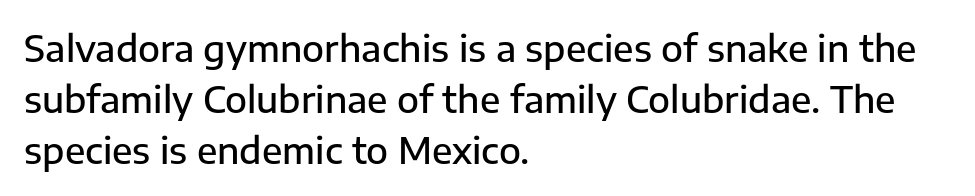
The specimen omits any rule beneath the text block's lines. Firm but not heavy-handed strokes: this text is semibold. Horizontal bands of white between lines are of average thickness. Note the varied advance widths — an 'i' is clearly narrower than an 'm'. In terms of posture, this sample is upright. Classification — sans serif.
